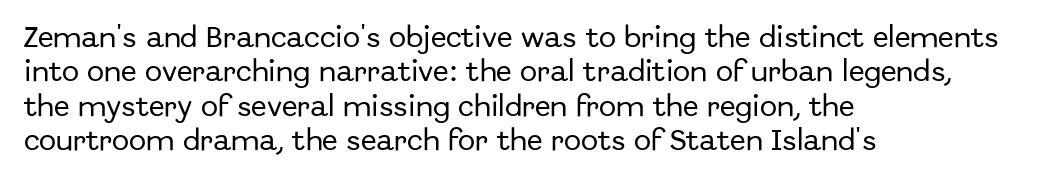
{"italic": "no", "underline": "no", "align": "left", "line_spacing": "normal", "line_spacing_ratio": 1.5, "letter_spacing": "normal", "letter_spacing_em": 0.0, "glyph_px": 23}
